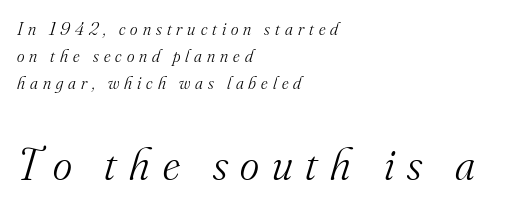
Q: Is the text bold? A: No.
Q: Is the text italic (slanted)? A: Yes, it leans right by about 16 degrees.
Q: Is the typeface a serif or a sans-serif typeface? A: Serif.
Q: Is the text underlined? A: No.
Q: How is the paragraph aligned? A: Left-aligned.
Q: Is the spacing between letters normal or unusually wide? A: Unusually wide.
Q: Is the spacing between lines tight, normal or loose? A: Normal.
Q: Which block of text is set in a larger size, the first (top) or the second (bottom)? A: The second (bottom) one.
Q: Width (condensed, normal, or wide)? A: Normal.
Q: Stroke contrast? A: Medium.
Q: x-height? A: Small.
Q: Monospaced? A: No.
